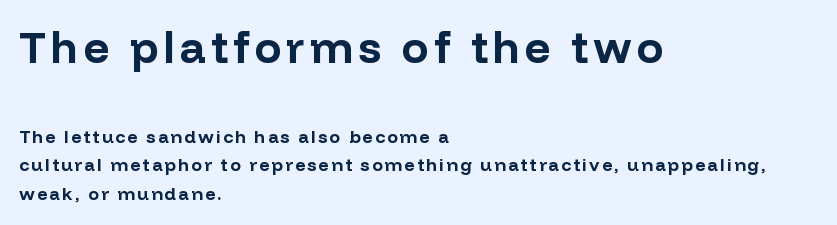
Q: Is the text bold? A: Yes.
Q: Is the text italic (slanted)? A: No, it is upright.
Q: Is the typeface a serif or a sans-serif typeface? A: Sans-serif.
Q: Is the text underlined? A: No.
Q: How is the paragraph aligned? A: Left-aligned.
Q: Is the spacing between lines tight, normal or loose? A: Normal.
Q: Which block of text is set in a larger size, the first (top) or the second (bottom)? A: The first (top) one.
Q: Width (condensed, normal, or wide)? A: Normal.
Q: Stroke contrast? A: Low.
Q: x-height? A: Medium.
Q: Monospaced? A: No.
